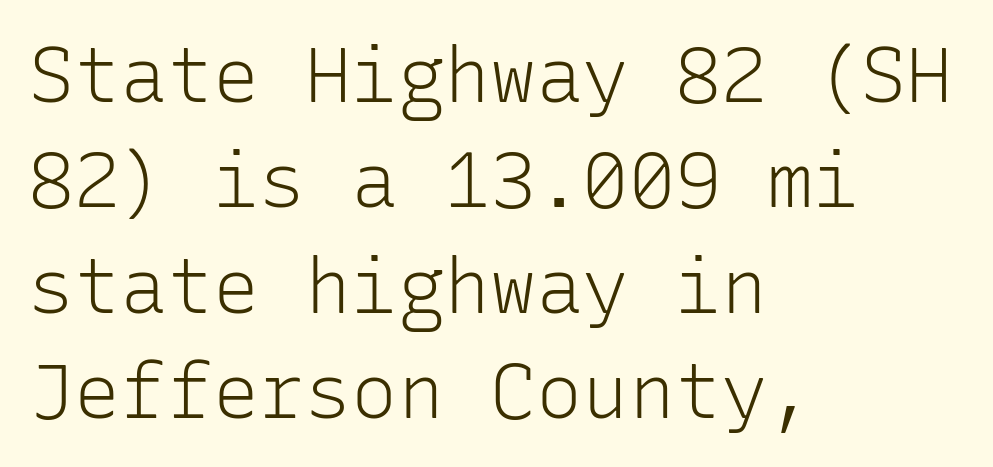
Check under the words: just untouched page. Leftover space on each line is placed entirely after the last word. The rendering uses typewriter-style spacing with identical character cells. Bold? No — there's no thickening of the strokes. Examine the stroke ends and you'll find no serifs. This is the regular roman posture of the typeface.
